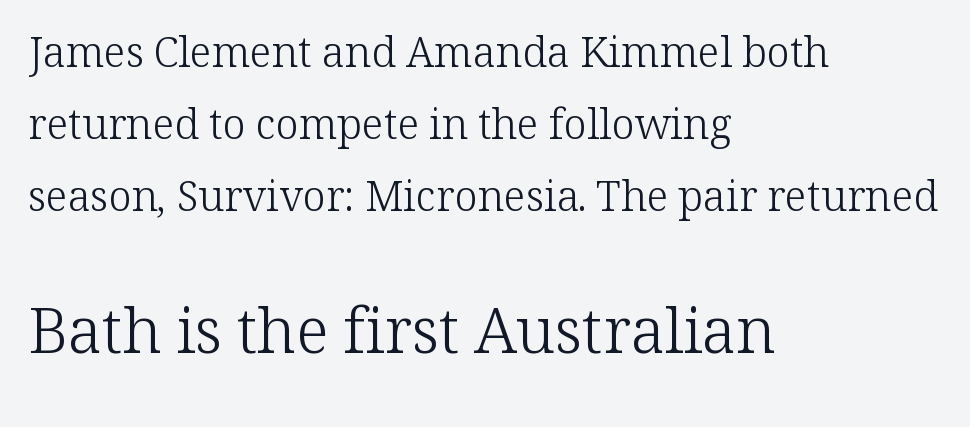
The image shows 63 px light serif type, upright; set left-aligned, line spacing 1.72x, normal letter spacing, not underlined; the second (bottom) block is 1.5x larger; low stroke contrast and a medium x-height.
